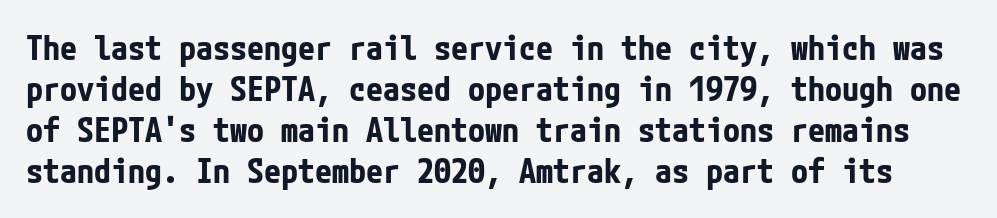
The image shows 34 px bold, condensed sans-serif type, upright; set line spacing 1.21x, normal letter spacing, not underlined; low stroke contrast and a medium x-height.
